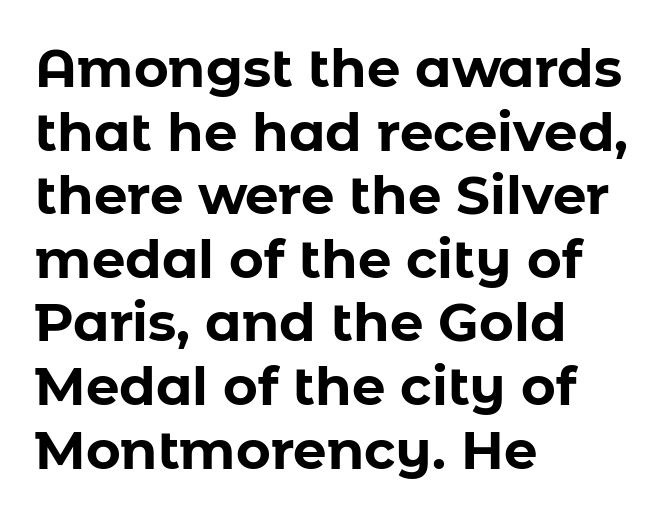
Weight check: bold — yes, fully. The font family rendered here belongs to the sans-serif group. Default kerning and tracking; the words read as compact shapes. Left-aligned paragraph, ragged on the right. The strip under each line holds only bare page.
